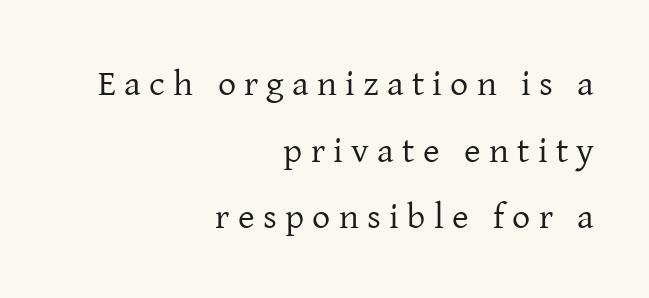
Plain, unruled lines of type. Summary of weight: not heavy and not bold. Letterform terminals end in serifs throughout the passage. Italic: no, the glyphs are upright roman.
